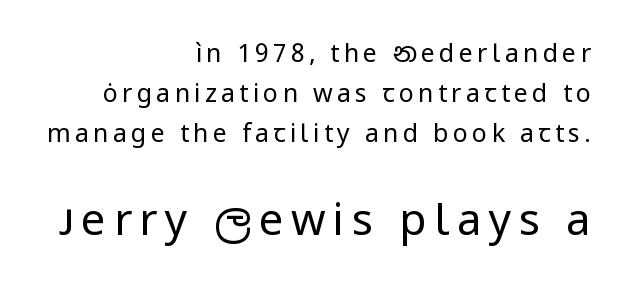
Visually, the bottom section dominates because its glyphs are scaled up. The setting favours the right margin, as signatures and pull-quotes sometimes do. A bare baseline throughout the passage. This block has exactly the height ordinary leading produces. A roman cut, with each character standing at attention.
